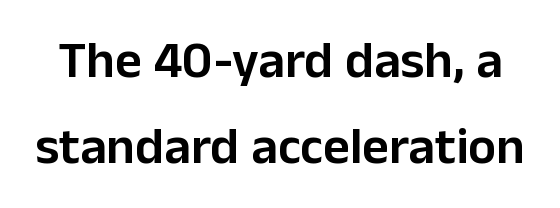
The image shows 52 px semibold sans-serif type, upright; set normal line spacing (1.66x), normal letter spacing, not underlined; low stroke contrast and a medium x-height.
